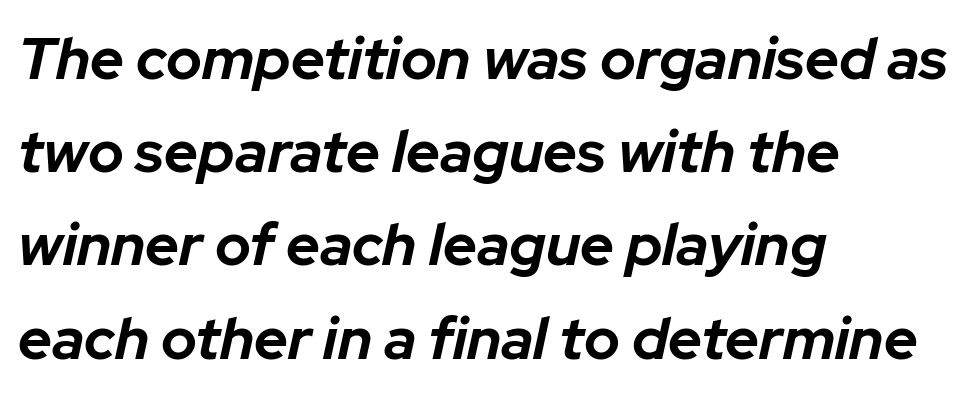
The image shows 59 px bold type, italic (leaning right); set left-aligned, normal line spacing (1.58x), normal letter spacing, not underlined; low stroke contrast and a medium x-height.
